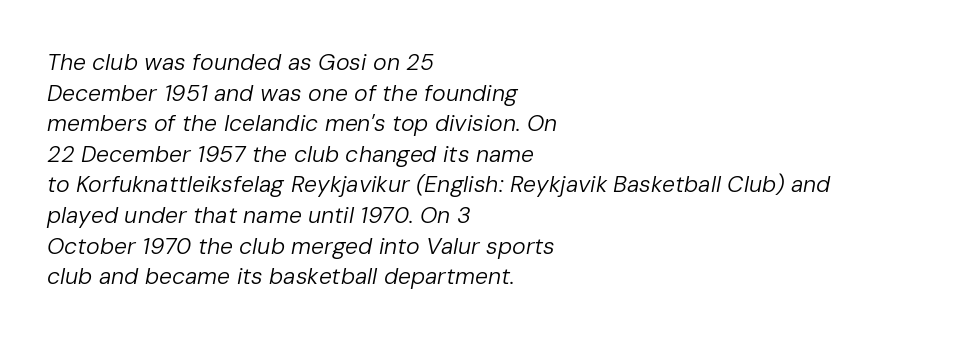
A typesetter would mark this as italic. The space between consecutive lines is moderate. Layout note: lines flush left. Is this a heavy cut? Hardly; it is regular or lighter. Bare-footed words on every line.
